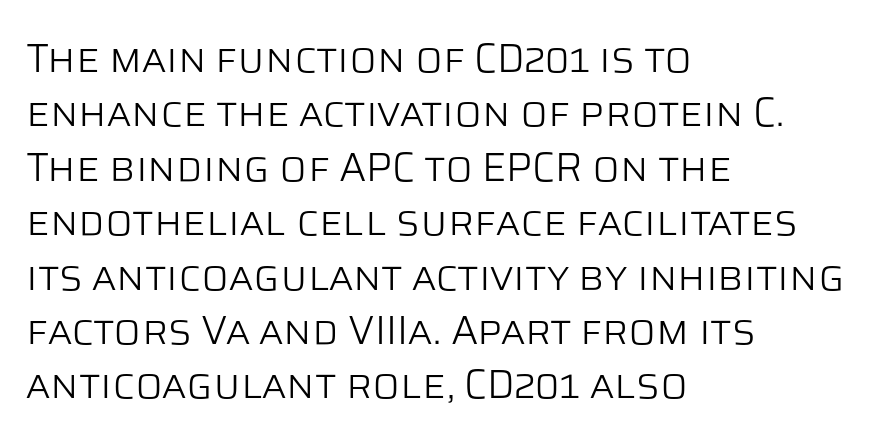
The image shows 40 px light sans-serif type, upright; set left-aligned, normal line spacing (1.36x), normal letter spacing, not underlined; low stroke contrast and a large x-height.
